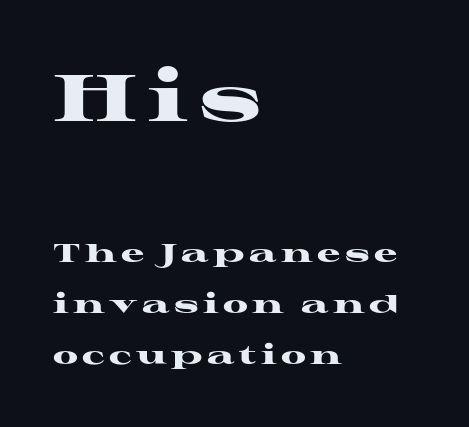
Short and long lines alike share a common starting point at left. This sample has the flowing, uneven cadence of proportional lettering. This layout puts the oversized block above and the modest block below. The passage shown is not underscored anywhere.
